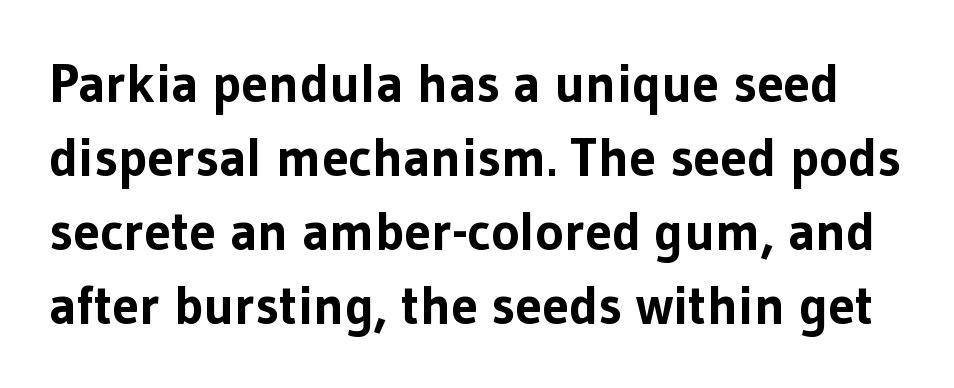
{"serif": "no", "italic": "no", "bold": "yes", "weight": "bold", "width": "normal", "stroke_contrast": "low", "x_height": "medium", "monospaced": "no", "underline": "no", "line_spacing": "normal", "line_spacing_ratio": 1.37, "letter_spacing": "normal", "letter_spacing_em": 0.0, "glyph_px": 54}
